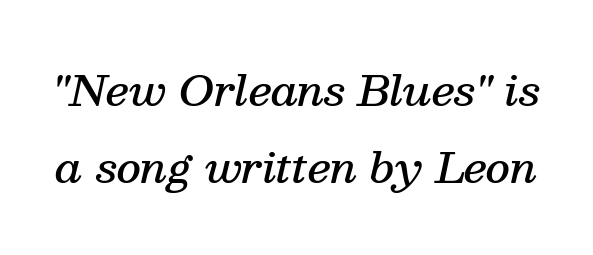
The image shows 42 px semibold serif type, italic (leaning right); set line spacing 1.84x, normal letter spacing, not underlined; medium stroke contrast and a medium x-height.
